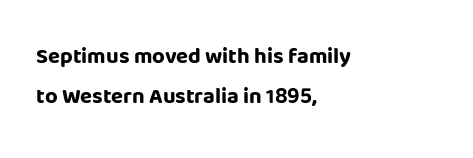
Q: Is the text bold? A: Yes.
Q: Is the text italic (slanted)? A: No, it is upright.
Q: Is the text underlined? A: No.
Q: How is the paragraph aligned? A: Left-aligned.
Q: Is the spacing between letters normal or unusually wide? A: Normal.
